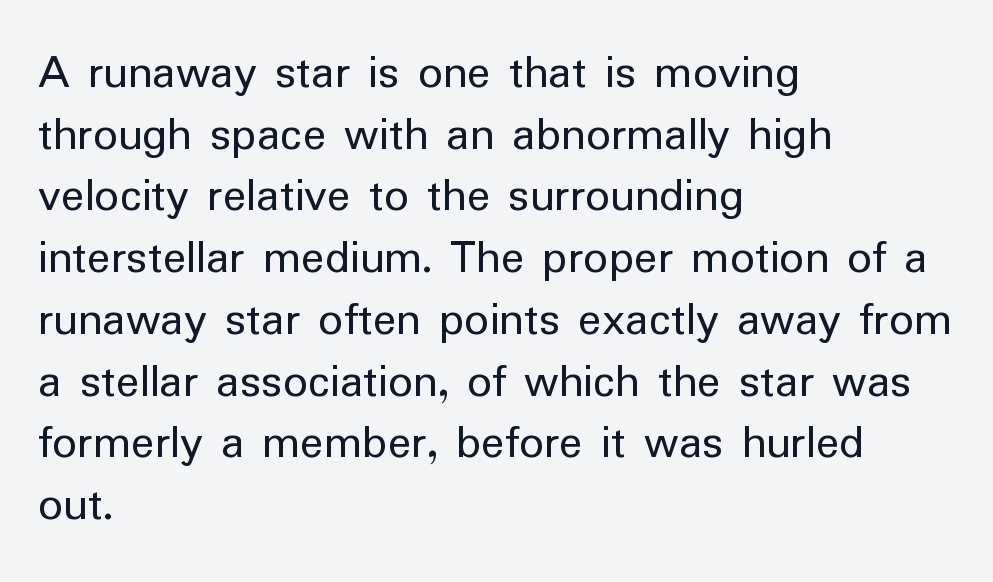
All the whitespace from short lines collects on the right. These glyphs show unthickened strokes, regular width or finer. Looks like regular typesetting: each glyph gets only the width it needs. Underline: absent. The gaps between neighbouring characters are ordinary and unremarkable.
